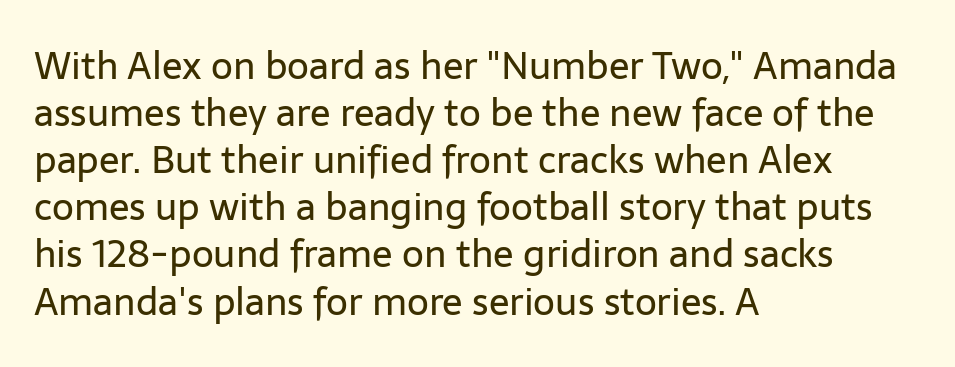
{"serif": "no", "italic": "no", "bold": "no", "weight": "regular", "width": "normal", "stroke_contrast": "low", "x_height": "medium", "monospaced": "no", "underline": "no", "align": "left", "line_spacing_ratio": 1.24, "letter_spacing": "normal", "letter_spacing_em": 0.0, "glyph_px": 38}
